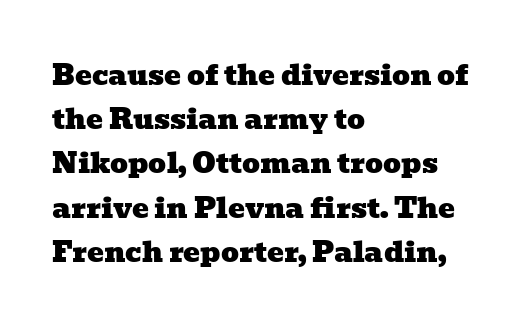
The image shows 28 px wide serif type; set left-aligned, normal line spacing (1.58x), normal letter spacing, not underlined; low stroke contrast and a medium x-height.
